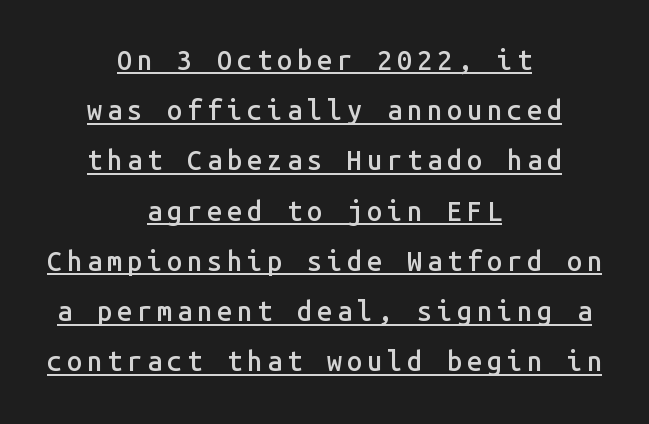
Q: Is the text bold? A: Semi-bold.
Q: Is the text italic (slanted)? A: No, it is upright.
Q: Is the text underlined? A: Yes.
Q: How is the paragraph aligned? A: Centered.
